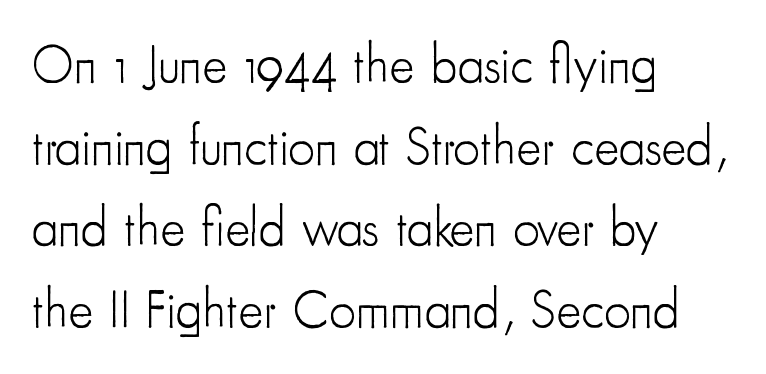
Left-aligned paragraph, ragged on the right. Is the type heavy? It reads as light-to-regular instead. This sample keeps an unexceptional amount of space between lines. Every character sits straight up, as roman type does.
